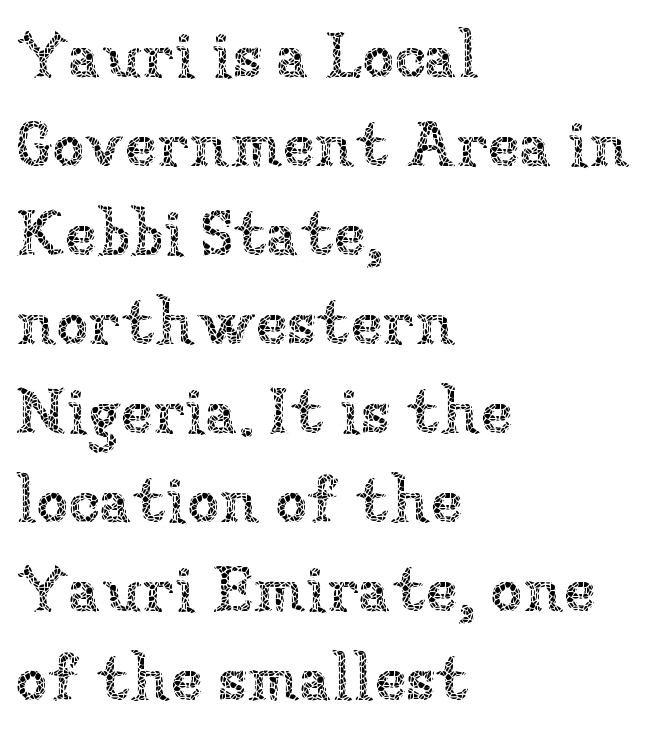
The image shows 65 px thin type, upright; set left-aligned, normal line spacing (1.37x), normal letter spacing, not underlined; low stroke contrast and a medium x-height.
